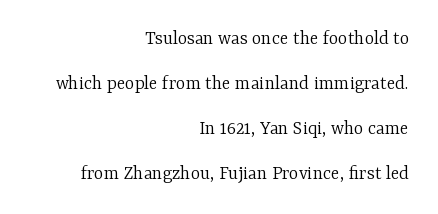
Q: Is the text bold? A: No.
Q: Is the text italic (slanted)? A: No, it is upright.
Q: Is the text underlined? A: No.
Q: How is the paragraph aligned? A: Right-aligned.
Q: Is the spacing between letters normal or unusually wide? A: Normal.
Q: Is the spacing between lines tight, normal or loose? A: Loose.
